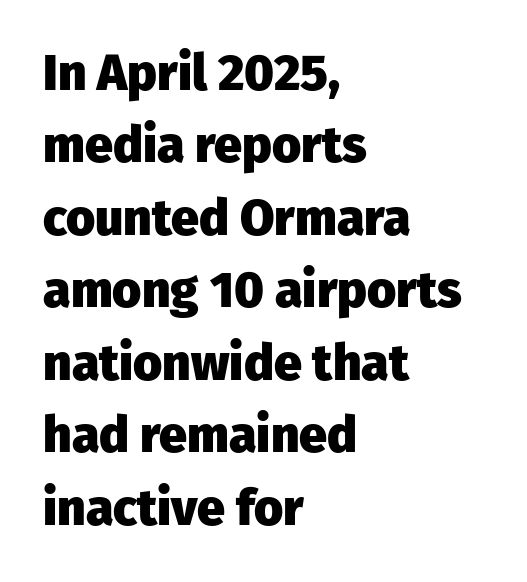
The image shows 50 px heavy sans-serif type, upright; set left-aligned, normal line spacing (1.45x), normal letter spacing, not underlined; low stroke contrast and a medium x-height.
